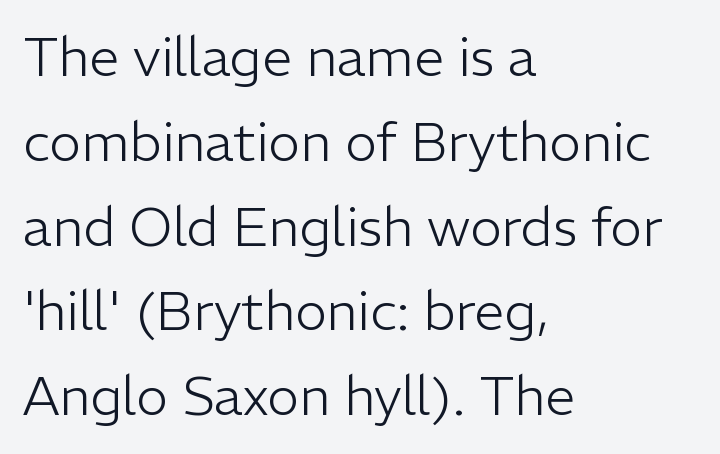
{"serif": "no", "italic": "no", "bold": "no", "weight": "light", "width": "normal", "stroke_contrast": "low", "x_height": "medium", "monospaced": "no", "underline": "no", "align": "left", "line_spacing": "normal", "line_spacing_ratio": 1.57, "letter_spacing": "normal", "letter_spacing_em": 0.0, "glyph_px": 54}
